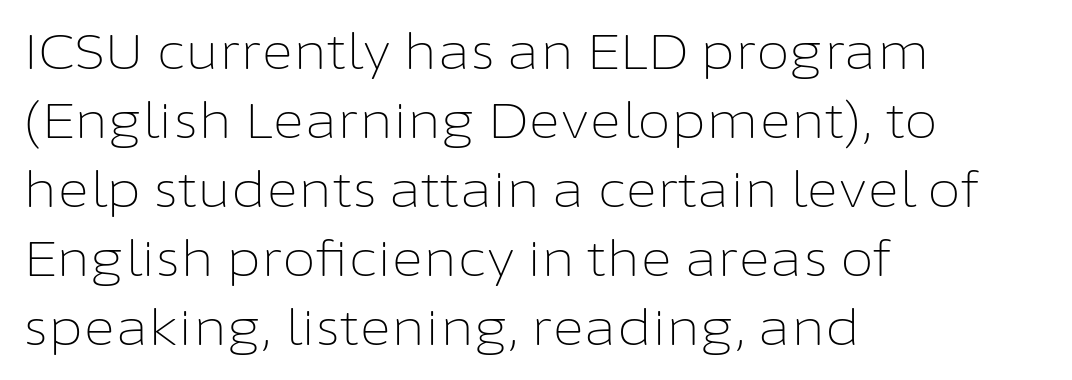
Serif or sans? Sans — the stroke terminals are bare. What's the leading like? Ordinary, nothing unusual. The space beneath each line is pristine and unruled. Stems and bowls with no extra thickness — not bold.
